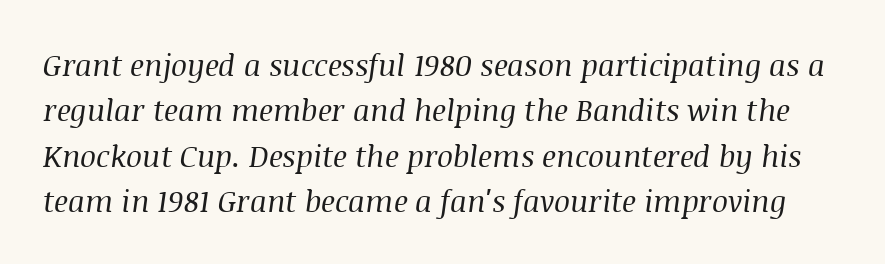
The image shows 30 px regular-weight serif type, italic (leaning right); set normal line spacing (1.51x), normal letter spacing, not underlined; medium stroke contrast and a large x-height.
